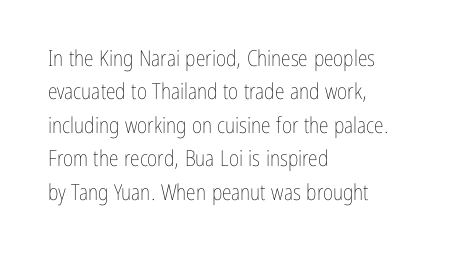
The image shows 22 px text type, upright; set left-aligned, normal line spacing (1.52x), normal letter spacing, not underlined.
